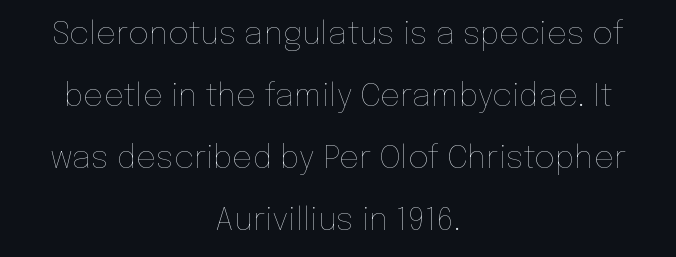
Q: Is the text bold? A: No.
Q: Is the text italic (slanted)? A: No, it is upright.
Q: Is the text underlined? A: No.
Q: How is the paragraph aligned? A: Centered.
Q: Is the spacing between letters normal or unusually wide? A: Normal.
Q: Is the spacing between lines tight, normal or loose? A: Loose.
Q: Width (condensed, normal, or wide)? A: Normal.
Q: Stroke contrast? A: Low.
Q: x-height? A: Medium.
Q: Monospaced? A: No.
